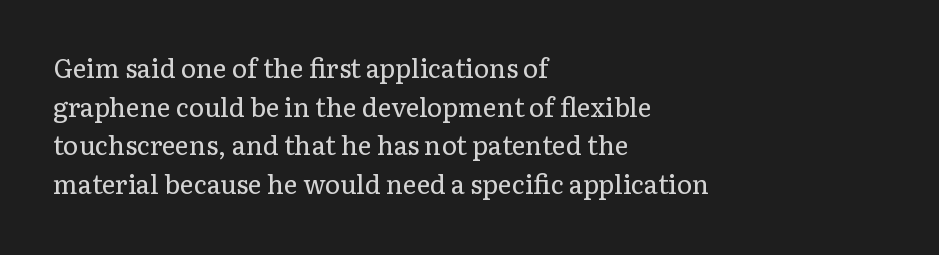
Q: Is the text bold? A: No.
Q: Is the text italic (slanted)? A: No, it is upright.
Q: Is the text underlined? A: No.
Q: How is the paragraph aligned? A: Left-aligned.
Q: Is the spacing between letters normal or unusually wide? A: Normal.
Q: Is the spacing between lines tight, normal or loose? A: Normal.
